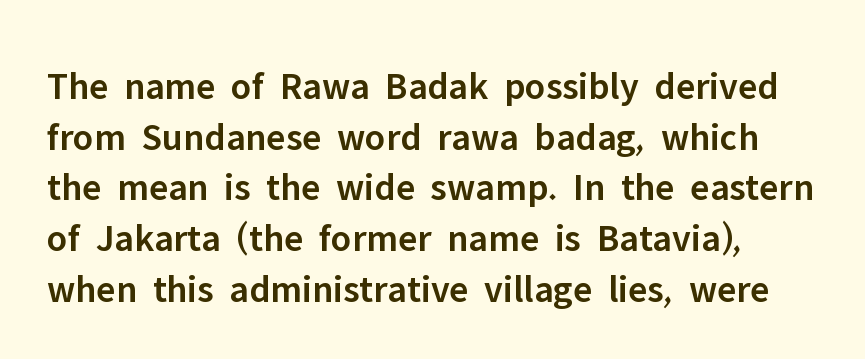
The image shows 39 px semibold sans-serif type, upright; set normal line spacing (1.3x), normal letter spacing, not underlined; low stroke contrast and a medium x-height.
